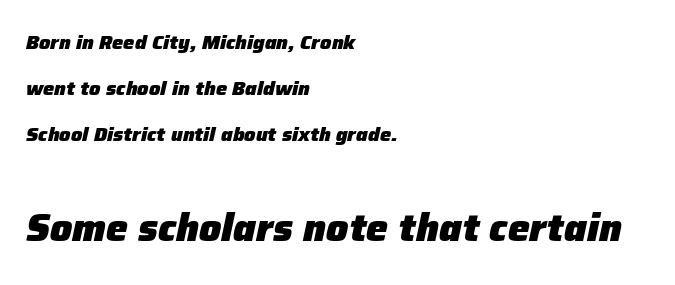
Caption: bold face, heavy strokes. Every row of glyphs begins at an identical x-position on the left. The passage shown leans; its letterforms are oblique. The block sitting lower on the canvas is the one with enlarged characters. The type is set solid horizontally, with unmodified tracking. Notice the wide empty band between every row — that's loose leading.
